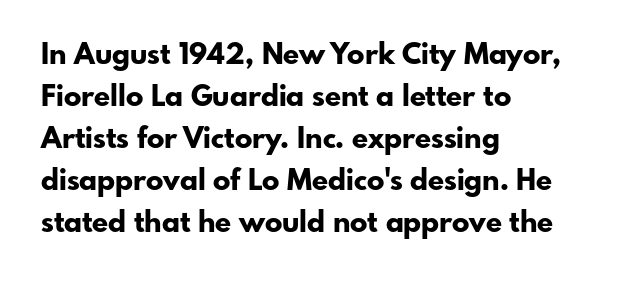
{"serif": "no", "italic": "no", "bold": "yes", "weight": "bold", "width": "normal", "stroke_contrast": "low", "x_height": "small", "monospaced": "no", "underline": "no", "align": "left", "line_spacing": "normal", "line_spacing_ratio": 1.45, "letter_spacing": "normal", "letter_spacing_em": 0.0, "glyph_px": 29}
